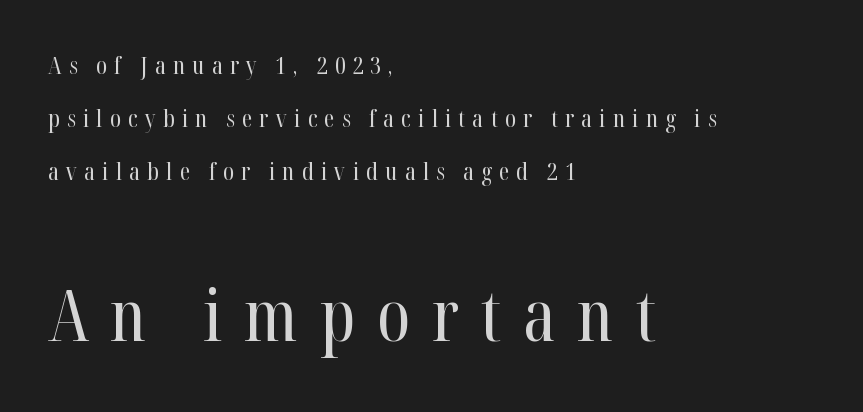
When letters stand straight like this, we call the style roman or upright. A typesetter would label this face a serif. Caption: upper text group reduced, lower text group enlarged. The characters are drawn with everyday or finer stroke widths. The letters advance in unequal steps, a hallmark of proportional type. Every row of glyphs begins at an identical x-position on the left.
